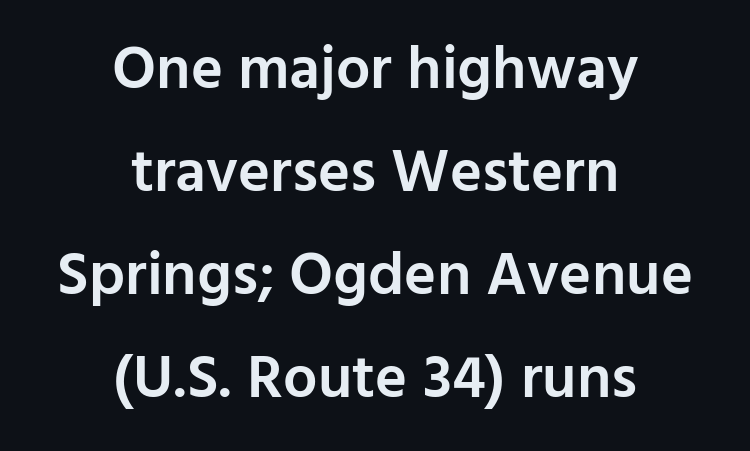
The image shows 61 px semibold sans-serif type, upright; set centered, normal line spacing (1.69x), normal letter spacing, not underlined; low stroke contrast and a medium x-height.
